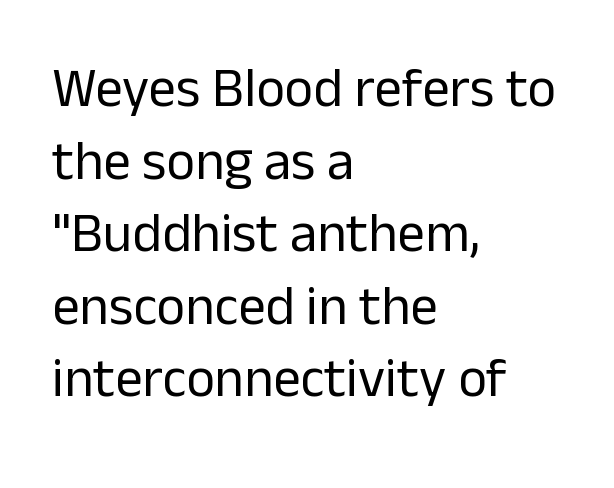
This sample has the flowing, uneven cadence of proportional lettering. The letterforms sit shoulder to shoulder at normal distance. Every row of glyphs begins at an identical x-position on the left. Horizontal bands of white between lines are of average thickness. The type family on display is of the sans-serif kind. Think standard paragraph weight, or any step lighter than that.
